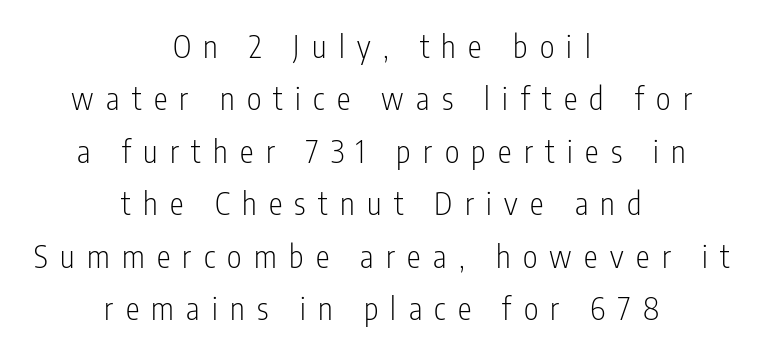
Varying glyph widths throughout — classic text-font behaviour. The typeface has the unassuming heft of standard copy or less. Both edges are ragged and mirror each other, which tells us the setting is centered. Is this a sans? Yes — the strokes have no serifs. Ascenders rise straight up at ninety degrees. Each row of text sits above clean, open space.
